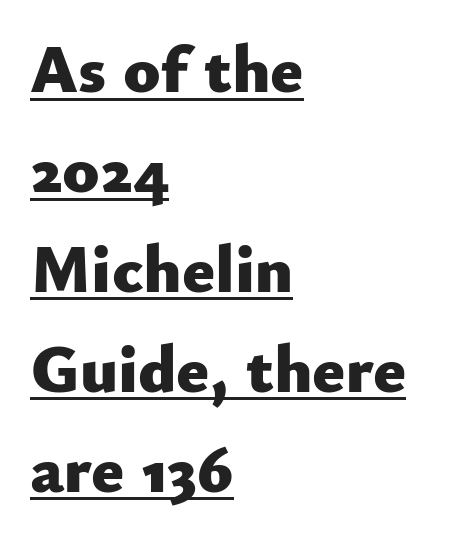
Q: Is the text bold? A: Yes.
Q: Is the text italic (slanted)? A: No, it is upright.
Q: Is the typeface a serif or a sans-serif typeface? A: Sans-serif.
Q: Is the text underlined? A: Yes.
Q: How is the paragraph aligned? A: Left-aligned.
Q: Is the spacing between letters normal or unusually wide? A: Normal.
Q: Is the spacing between lines tight, normal or loose? A: Normal.
Q: Width (condensed, normal, or wide)? A: Normal.
Q: Stroke contrast? A: Low.
Q: x-height? A: Small.
Q: Monospaced? A: No.
